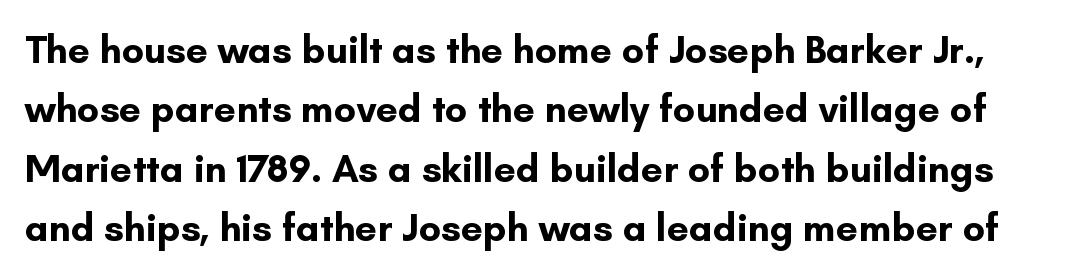
The image shows 39 px bold sans-serif type, upright; set normal line spacing (1.52x), normal letter spacing, not underlined; low stroke contrast and a small x-height.
